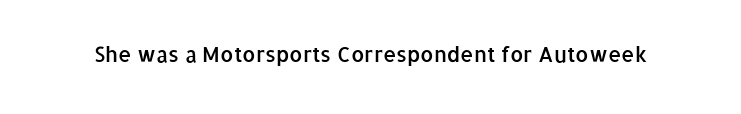
Q: Is the text bold? A: Semi-bold.
Q: Is the text italic (slanted)? A: No, it is upright.
Q: Is the text underlined? A: No.
Q: Is the spacing between letters normal or unusually wide? A: Normal.
